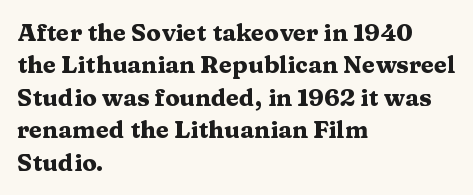
The image shows 24 px bold type, upright; set left-aligned, normal line spacing (1.35x), normal letter spacing, not underlined.
